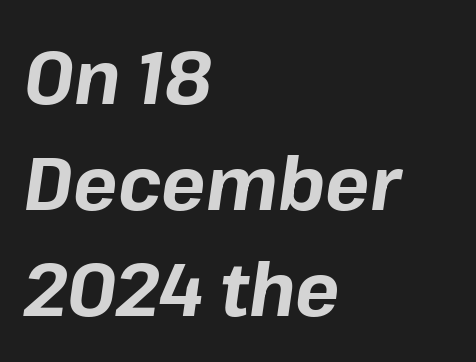
{"italic": "yes", "lean": "right", "slant_degrees": 8, "bold": "yes", "weight": "bold", "width": "normal", "stroke_contrast": "low", "x_height": "medium", "monospaced": "no", "underline": "no", "align": "left", "line_spacing": "normal", "line_spacing_ratio": 1.43, "letter_spacing": "normal", "letter_spacing_em": 0.0, "glyph_px": 74}
